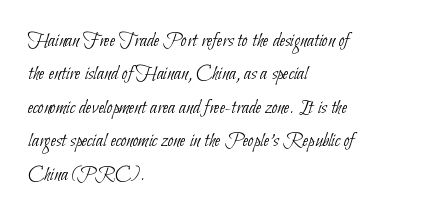
{"bold": "no", "underline": "no", "align": "left", "line_spacing": "normal", "line_spacing_ratio": 1.59, "letter_spacing": "normal", "letter_spacing_em": 0.0, "glyph_px": 21}
